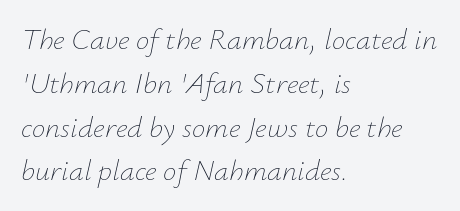
Compared with a centered layout, this one pins lines to the left instead. The passage shown is typed in a proportional face where columns would drift. What's the leading like? Ordinary, nothing unusual. Tall strokes in this sample are angled rather than plumb. Students, note that the glyphs here touch the page at normal intervals.
